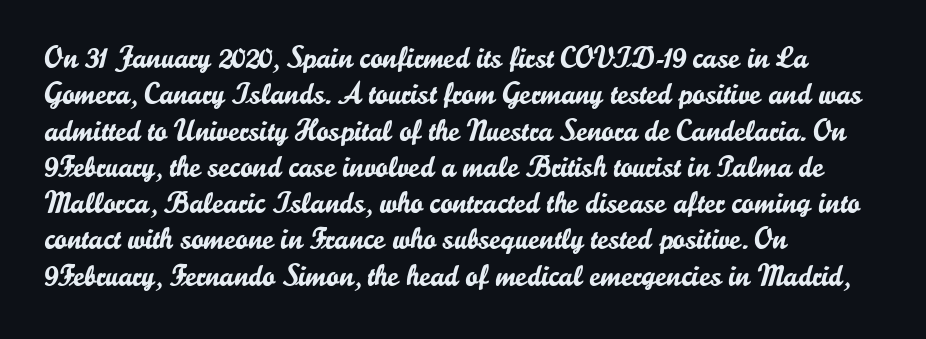
{"serif": "no", "width": "normal", "stroke_contrast": "low", "x_height": "small", "monospaced": "no", "underline": "no", "align": "left", "line_spacing_ratio": 1.21, "letter_spacing": "normal", "letter_spacing_em": 0.0, "glyph_px": 30}
